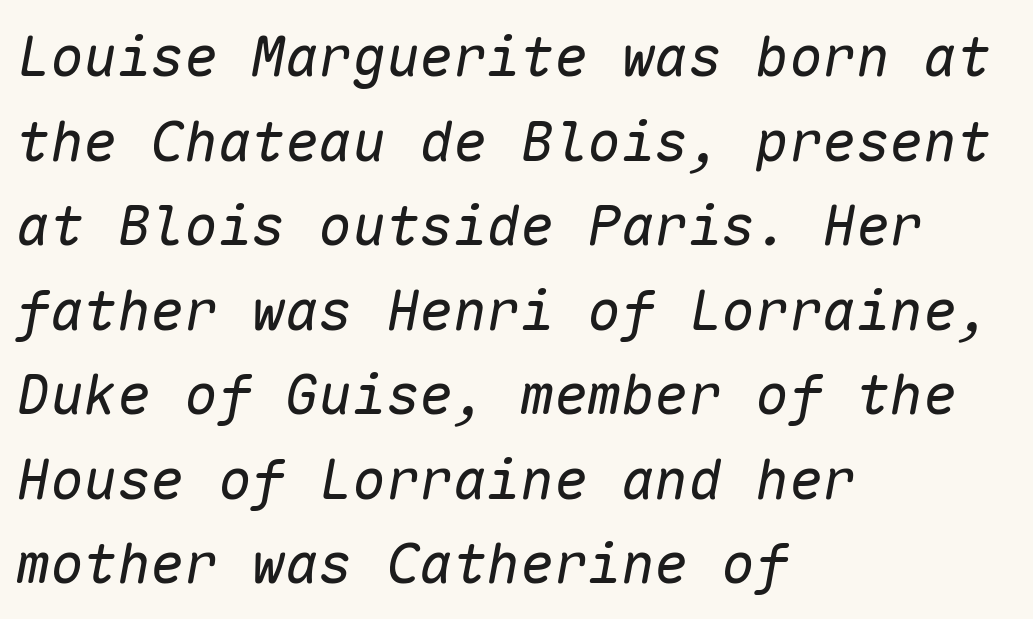
{"italic": "yes", "lean": "right", "slant_degrees": 10, "bold": "no", "weight": "regular", "width": "normal", "stroke_contrast": "low", "x_height": "medium", "monospaced": "yes", "underline": "no", "align": "left", "line_spacing": "normal", "line_spacing_ratio": 1.51, "letter_spacing": "normal", "letter_spacing_em": 0.0, "glyph_px": 56}
